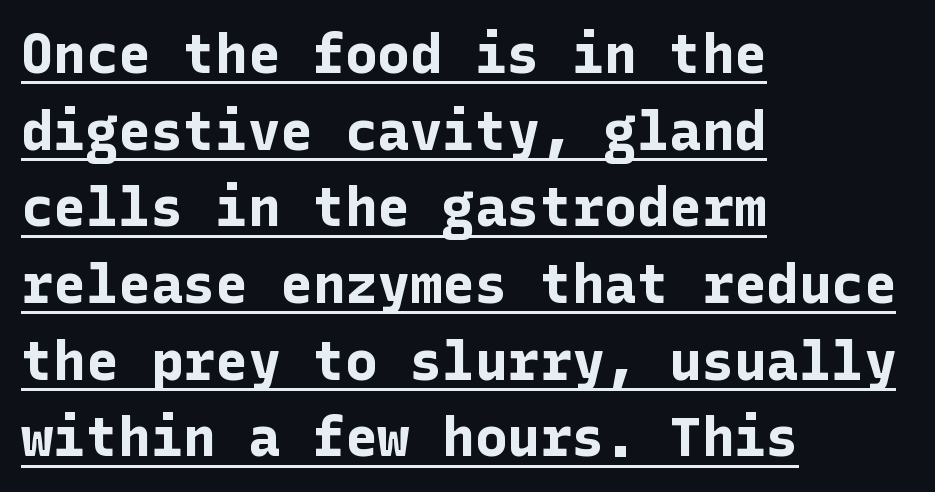
The block of text has a typical density, with ordinary space between rows. The sample's only ornament is a line tracing under the words. These lines keep a tight, regular rhythm from letter to letter. Horizontal alignment here is leftward, the default for most running prose.
